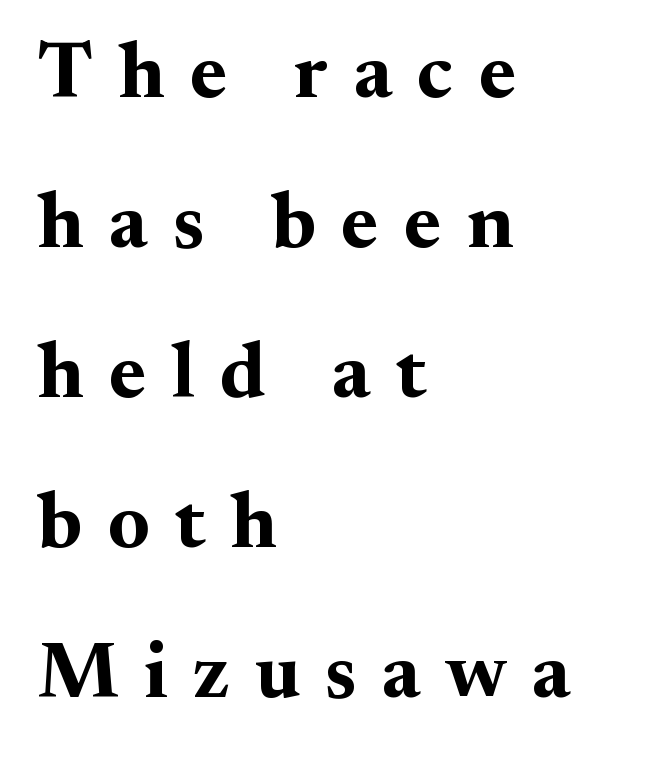
{"serif": "yes", "italic": "no", "bold": "yes", "weight": "bold", "width": "normal", "stroke_contrast": "medium", "x_height": "small", "monospaced": "no", "underline": "no", "align": "left", "line_spacing": "loose", "line_spacing_ratio": 1.9, "letter_spacing": "wide", "letter_spacing_em": 0.32, "glyph_px": 79}
